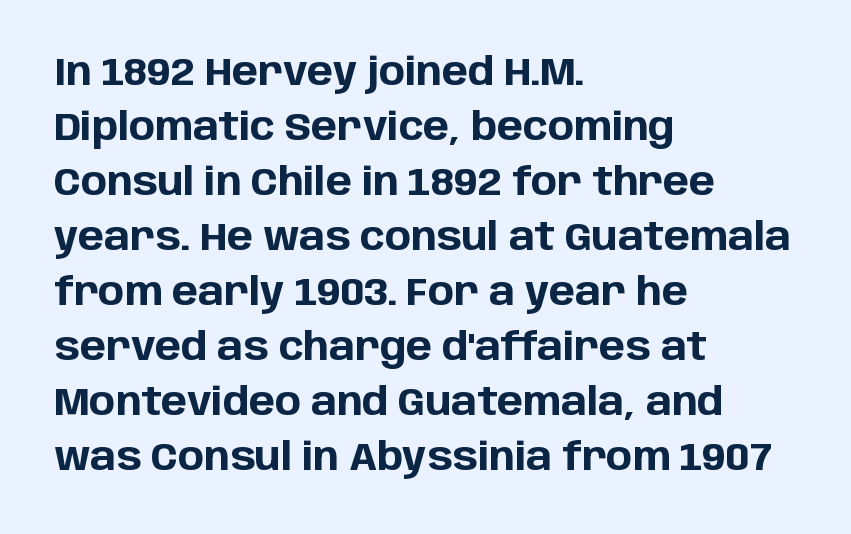
The image shows 39 px bold sans-serif type, upright; set left-aligned, normal line spacing (1.41x), normal letter spacing, not underlined; low stroke contrast and a large x-height.
